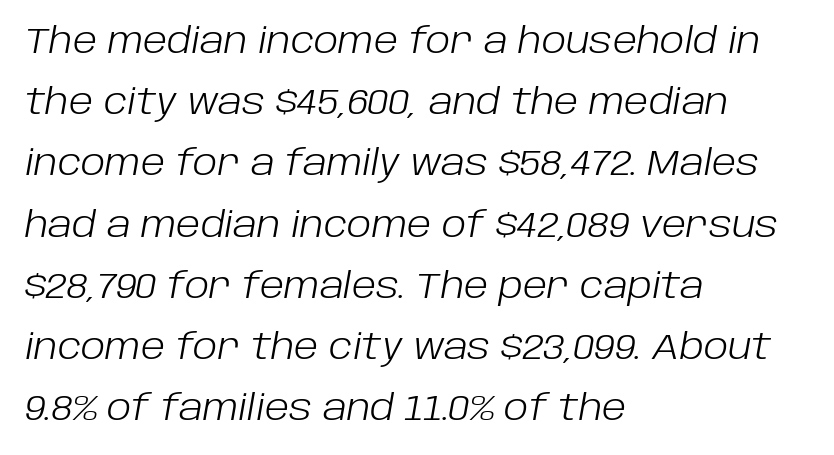
The image shows 35 px light type, italic (leaning right); set left-aligned, line spacing 1.75x, normal letter spacing, not underlined; low stroke contrast and a large x-height.
